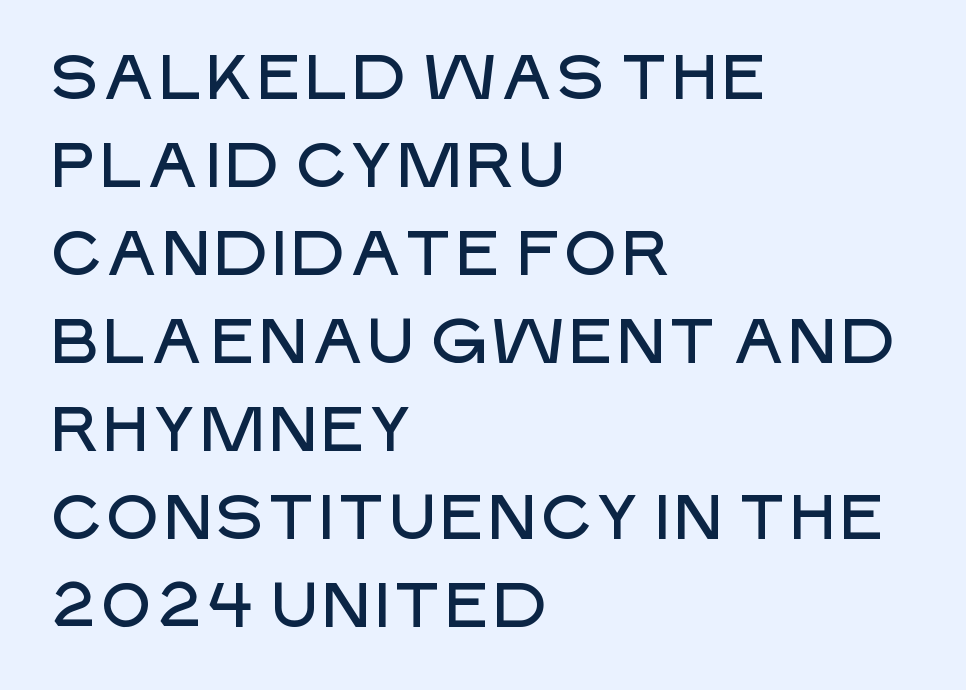
This sample keeps an unexceptional amount of space between lines. The rag falls on the right side of this text block. The letters sit at their default tracking, neither squeezed nor spread. Note: no serifs on the glyphs. Ordinary non-slanted type is in use. Looks like regular typesetting: each glyph gets only the width it needs.
